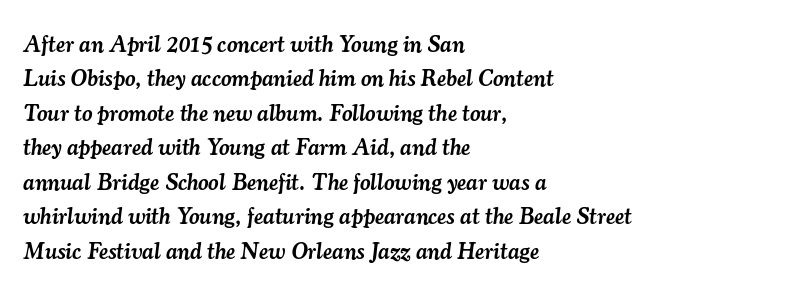
Q: Is the text bold? A: Semi-bold.
Q: Is the text italic (slanted)? A: Yes, it leans right by about 7 degrees.
Q: Is the text underlined? A: No.
Q: How is the paragraph aligned? A: Left-aligned.
Q: Is the spacing between letters normal or unusually wide? A: Normal.
Q: Is the spacing between lines tight, normal or loose? A: Normal.
